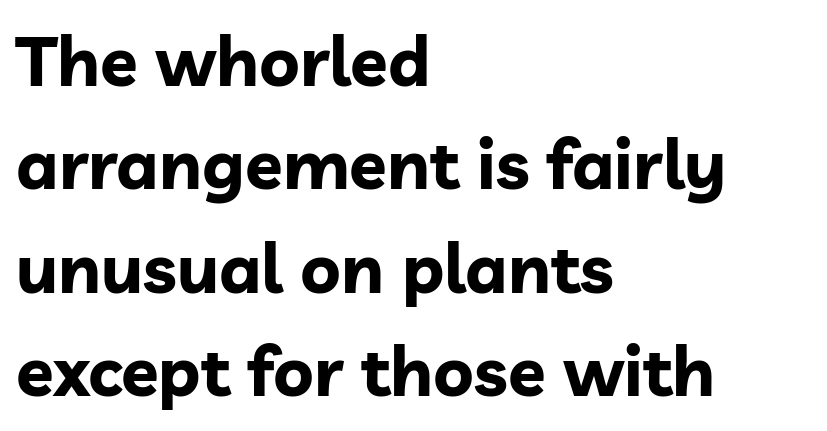
The image shows 69 px bold sans-serif type, upright; set left-aligned, normal line spacing (1.5x), normal letter spacing, not underlined; low stroke contrast and a medium x-height.
